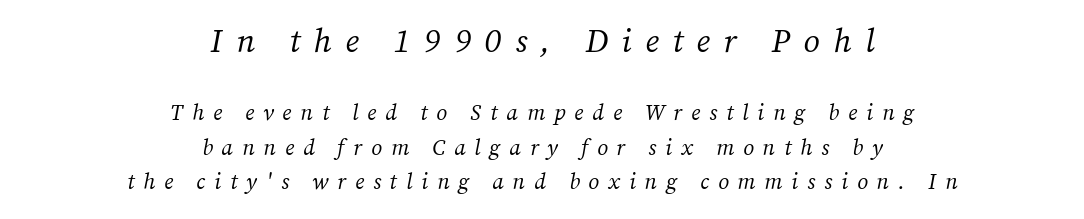
{"serif": "yes", "italic": "yes", "lean": "right", "slant_degrees": 12, "bold": "no", "weight": "regular", "width": "normal", "stroke_contrast": "medium", "x_height": "medium", "monospaced": "no", "underline": "no", "align": "center", "line_spacing": "normal", "line_spacing_ratio": 1.57, "letter_spacing": "wide", "letter_spacing_em": 0.41, "larger_block": "first", "size_ratio": 1.5, "glyph_px": 33}
